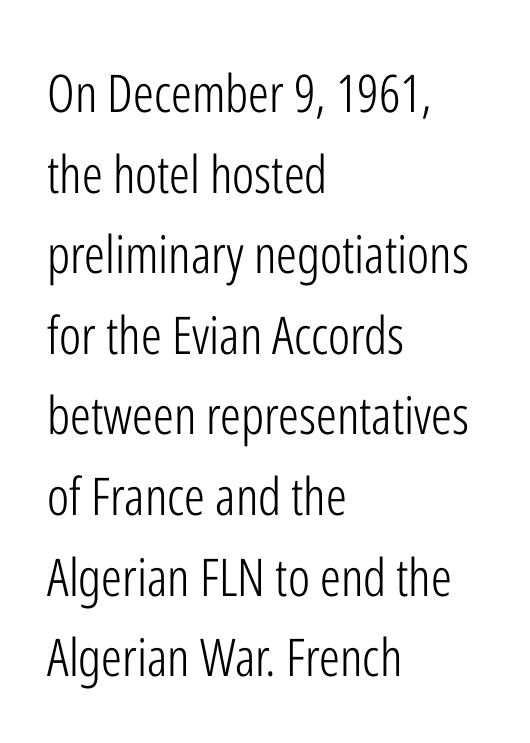
The image shows 52 px light, condensed sans-serif type, upright; set left-aligned, normal line spacing (1.55x), normal letter spacing, not underlined; low stroke contrast and a medium x-height.
